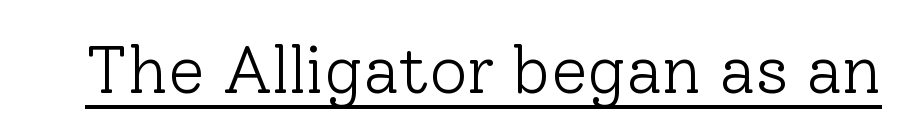
The image shows 66 px light serif type, upright; set normal letter spacing, underlined; low stroke contrast and a medium x-height.
